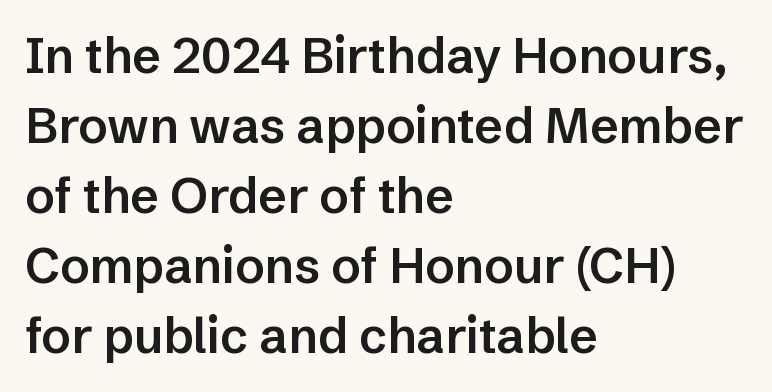
The face used here is rendered with its standard letterfit. Does the type have serifs? No, each stem ends abruptly. Each glyph is drawn with semibold strokes, heavier than normal yet not fully bold. The typography opts for an upright posture over an oblique one. The setting favours the left margin, as ordinary paragraphs usually do.
